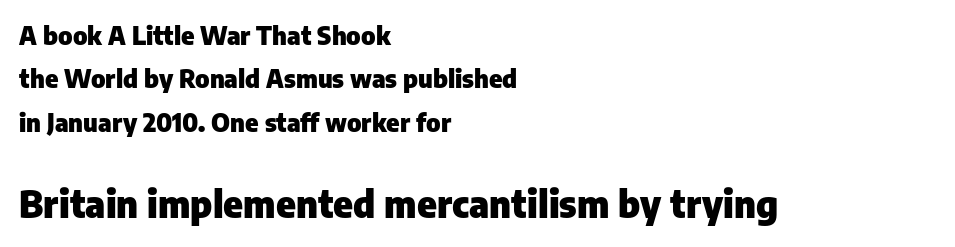
The image shows 37 px heavy sans-serif type, upright; set left-aligned, line spacing 1.74x, normal letter spacing, not underlined; the second (bottom) block is 1.48x larger; low stroke contrast and a medium x-height.
